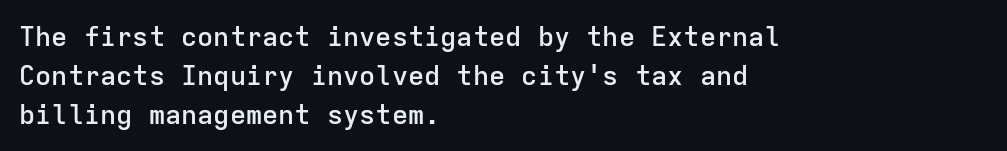
{"italic": "no", "bold": "semi", "underline": "no", "align": "left", "line_spacing": "normal", "line_spacing_ratio": 1.44, "letter_spacing": "normal", "letter_spacing_em": 0.0, "glyph_px": 27}
